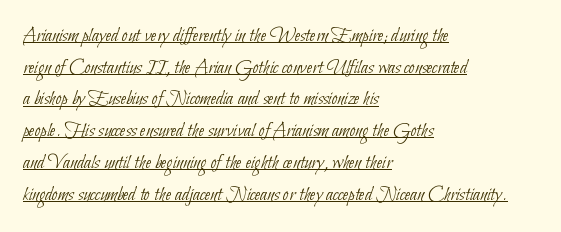
Compared with a centered layout, this one pins lines to the left instead. The line-height multiplier appears to be the usual default. The rendered words wear a rule along their underside. Vertical stems look standard width or narrower in stroke.
